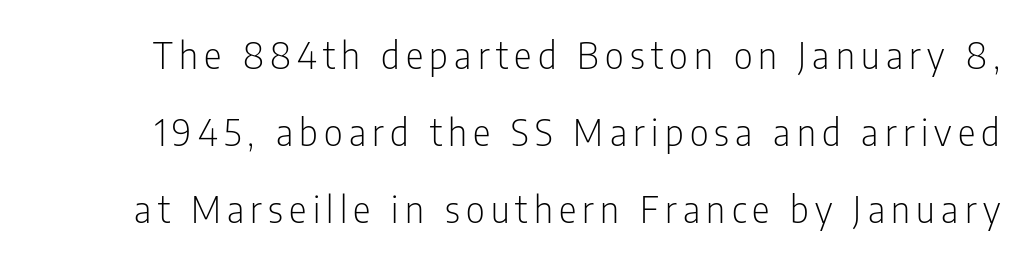
Each new line begins a long way beneath the previous one. A typesetter would call this proportional, since set widths differ per character. The type sits square on the baseline with zero lean. The font family rendered here belongs to the sans-serif group.
